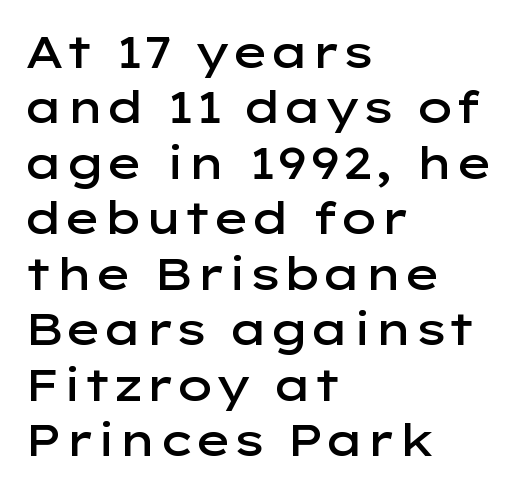
Varying glyph widths throughout — classic text-font behaviour. Lines of text with bare space underneath. Leftover space on each line is placed entirely after the last word. Unlike a traditional serif, this face leaves its strokes unadorned. Posture: upright roman.
